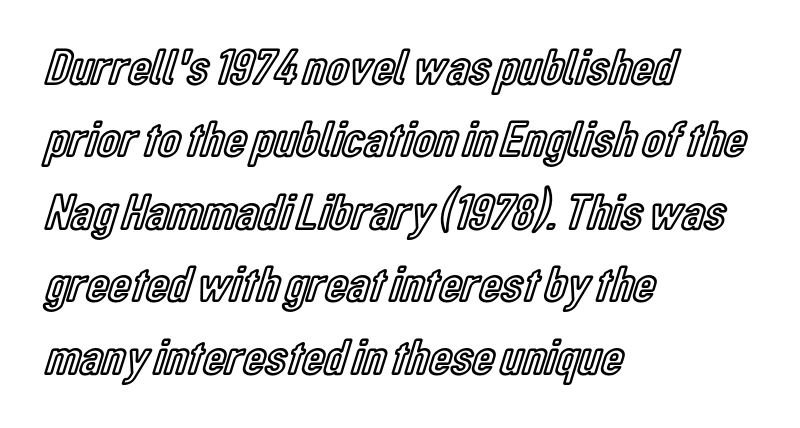
The image shows 51 px condensed type; set left-aligned, normal line spacing (1.42x), normal letter spacing, not underlined; a medium x-height.
